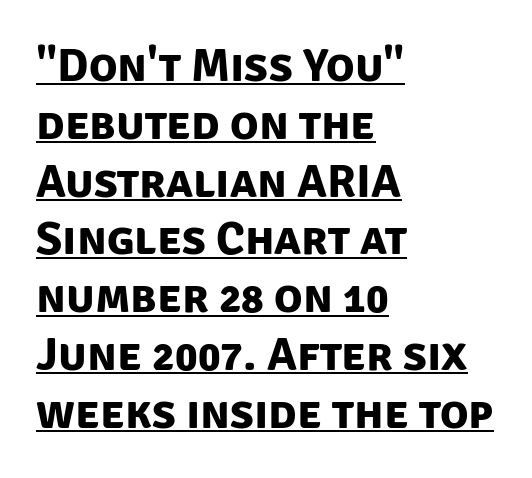
As a designer I'd log this as weight 700, bold. Proportional: the letters do not fall into vertical columns. Is this a sans? Yes — the strokes have no serifs. Tracking here is standard; glyphs follow each other at the usual distance. Underline: present. Casual observation: everything's shoved over to the left.
